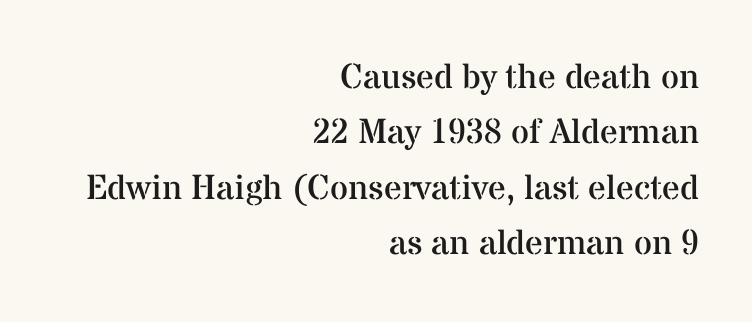
No letter is thick-stroked: the sample isn't bold. Between one letter and the next there's only the usual sliver of space. The paragraph has a hard right edge and a soft left edge. One glance says typical: line gaps are just what's usual. Do the letters lean? They stand straight.
